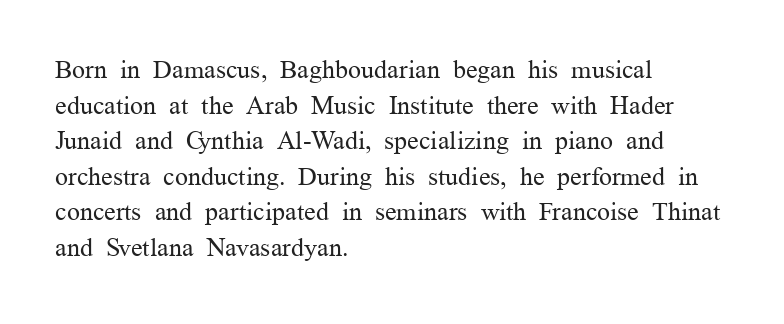
The image shows 26 px text type, upright; set left-aligned, normal line spacing (1.37x), normal letter spacing, not underlined.
